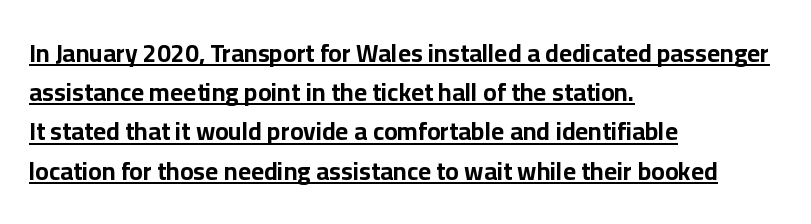
{"italic": "no", "bold": "yes", "underline": "yes", "align": "left", "line_spacing": "normal", "line_spacing_ratio": 1.57, "letter_spacing": "normal", "letter_spacing_em": 0.0, "glyph_px": 25}
